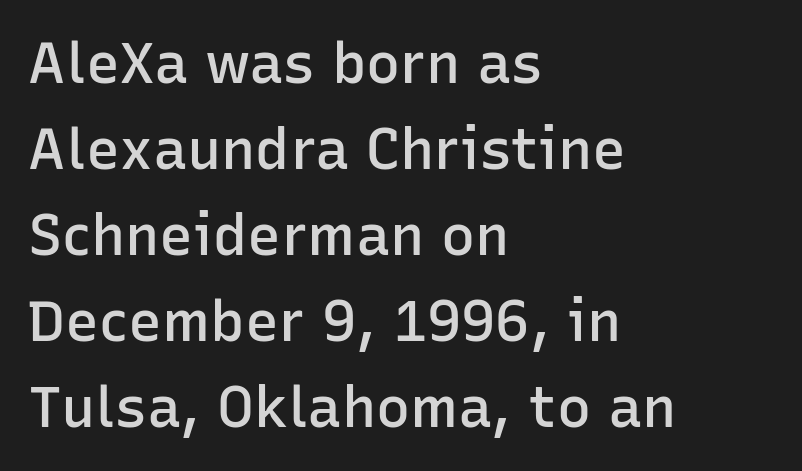
The image shows 57 px semibold sans-serif type, upright; set left-aligned, normal line spacing (1.51x), normal letter spacing, not underlined; low stroke contrast and a medium x-height.
